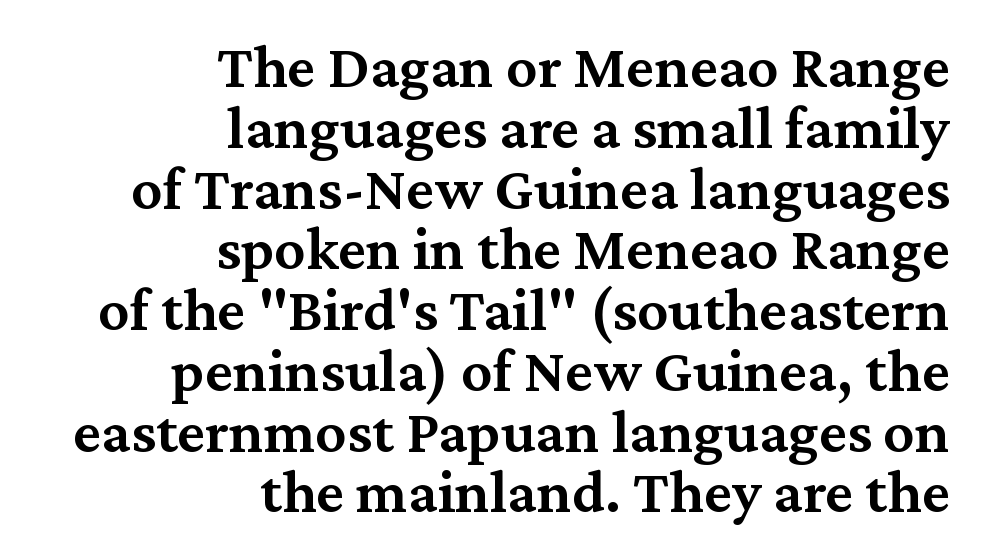
The image shows 62 px semibold serif type, upright; set right-aligned, tight line spacing (0.98x), normal letter spacing, not underlined; medium stroke contrast and a medium x-height.
